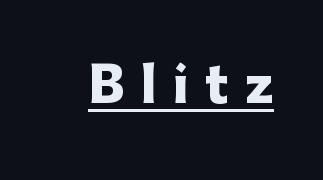
The passage shown is typed in a proportional face where columns would drift. The type is letterspaced generously, with wide tracking. A typographer would call this underscored text. Is this a sans? Yes — the strokes have no serifs. Is the type bold? Yes — the strokes are clearly thick and heavy. The letters stand upright; this is a roman face.
